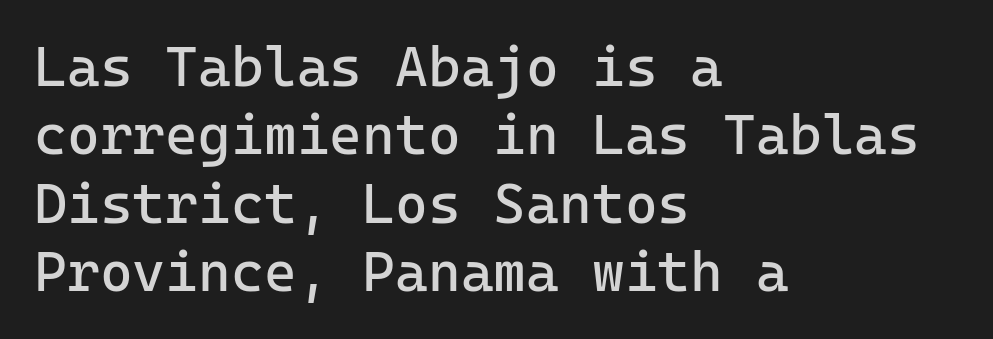
The image shows 56 px regular-weight sans-serif type, upright; set left-aligned, line spacing 1.22x, normal letter spacing, not underlined; low stroke contrast and a medium x-height.
